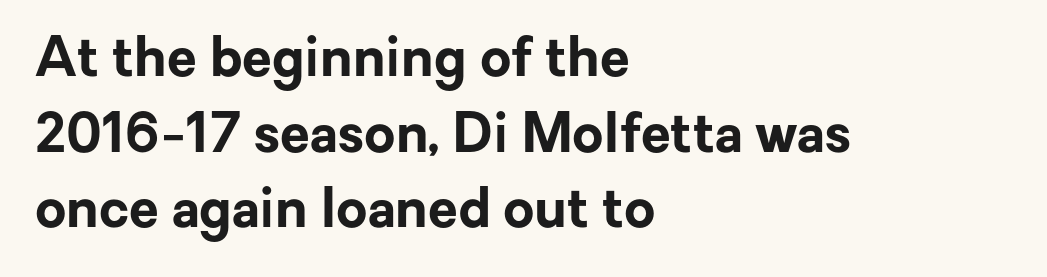
The image shows 54 px bold sans-serif type, upright; set left-aligned, normal line spacing (1.4x), normal letter spacing, not underlined; low stroke contrast and a medium x-height.
